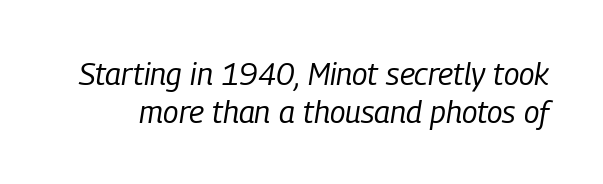
The baseline area is clear. Letters have the restrained weight of plain body copy at most. Glyph-to-glyph distance matches everyday printed text. The letters advance in unequal steps, a hallmark of proportional type.
